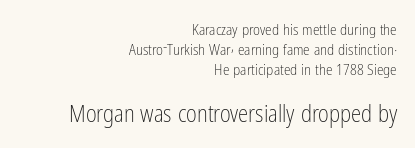
Q: Is the text bold? A: No.
Q: Is the text italic (slanted)? A: No, it is upright.
Q: Is the text underlined? A: No.
Q: How is the paragraph aligned? A: Right-aligned.
Q: Is the spacing between letters normal or unusually wide? A: Normal.
Q: Is the spacing between lines tight, normal or loose? A: Normal.
Q: Which block of text is set in a larger size, the first (top) or the second (bottom)? A: The second (bottom) one.
